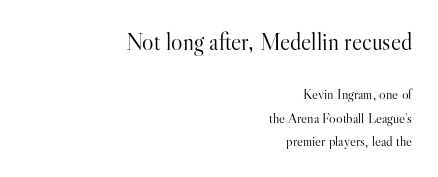
The image shows 24 px text type, upright; set right-aligned, normal line spacing (1.67x), normal letter spacing, not underlined; the first (top) block is 1.71x larger.
